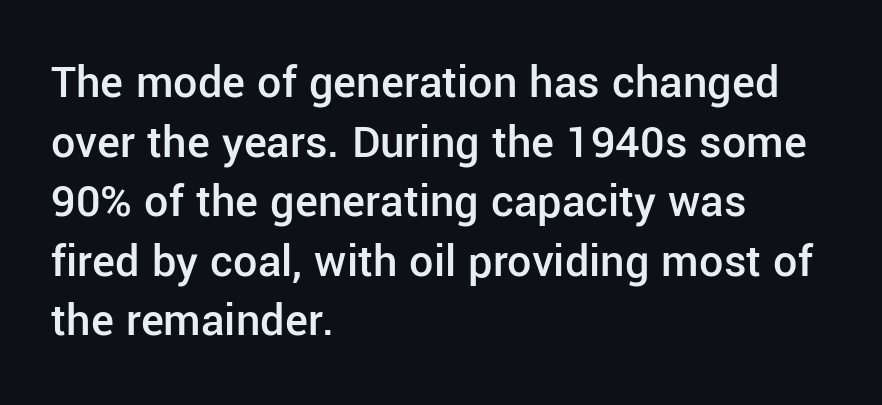
Q: Is the text bold? A: Semi-bold.
Q: Is the text italic (slanted)? A: No, it is upright.
Q: Is the typeface a serif or a sans-serif typeface? A: Sans-serif.
Q: Is the text underlined? A: No.
Q: How is the paragraph aligned? A: Left-aligned.
Q: Is the spacing between letters normal or unusually wide? A: Normal.
Q: Width (condensed, normal, or wide)? A: Normal.
Q: Stroke contrast? A: Low.
Q: x-height? A: Medium.
Q: Monospaced? A: No.
